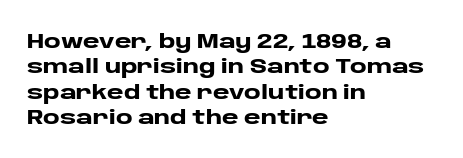
{"italic": "no", "bold": "yes", "underline": "no", "align": "left", "line_spacing": "normal", "line_spacing_ratio": 1.27, "letter_spacing": "normal", "letter_spacing_em": 0.0, "glyph_px": 20}
